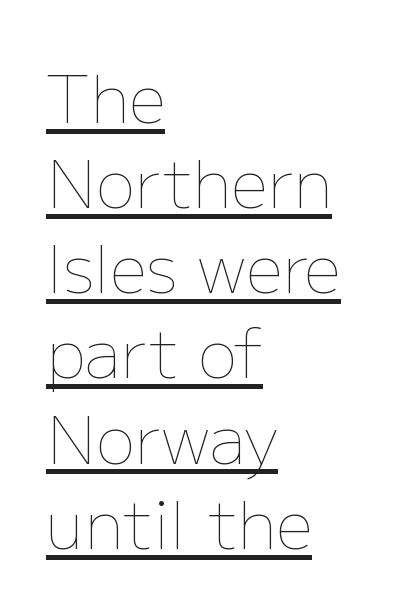
The image shows 66 px thin type, upright; set left-aligned, normal line spacing (1.29x), normal letter spacing, underlined; low stroke contrast and a medium x-height.
